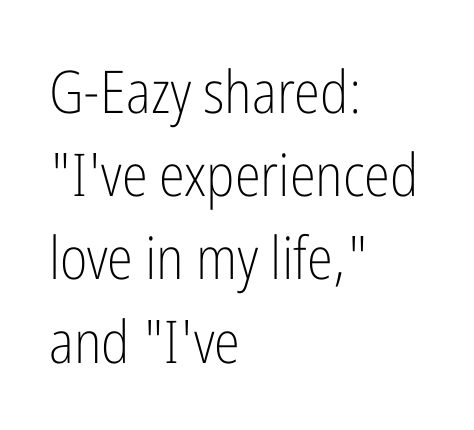
{"serif": "no", "italic": "no", "bold": "no", "weight": "light", "width": "condensed", "stroke_contrast": "low", "x_height": "medium", "monospaced": "no", "underline": "no", "align": "left", "line_spacing": "normal", "line_spacing_ratio": 1.41, "letter_spacing": "normal", "letter_spacing_em": 0.0, "glyph_px": 59}
